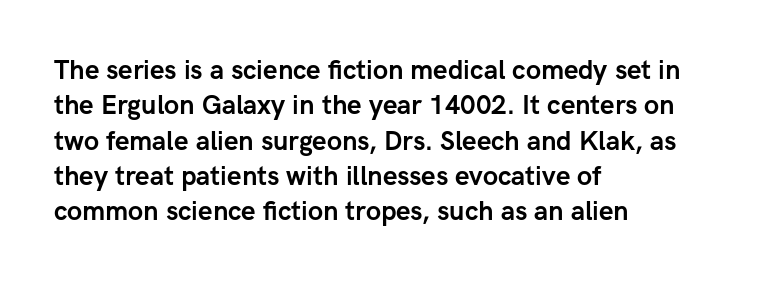
The image shows 26 px bold type, upright; set left-aligned, normal line spacing (1.36x), normal letter spacing, not underlined.
